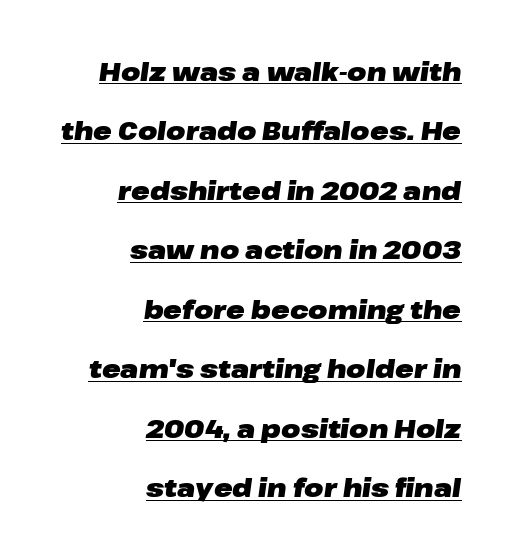
Q: Is the text bold? A: Yes.
Q: Is the text italic (slanted)? A: Yes, it leans right by about 8 degrees.
Q: Is the text underlined? A: Yes.
Q: How is the paragraph aligned? A: Right-aligned.
Q: Is the spacing between letters normal or unusually wide? A: Normal.
Q: Is the spacing between lines tight, normal or loose? A: Loose.
